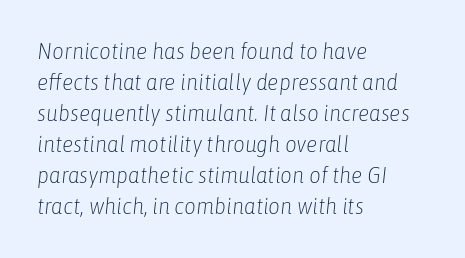
Think standard paragraph weight, or any step lighter than that. Honestly, the letter spacing is just normal — you wouldn't notice it. A bare baseline throughout the passage. Observe the lean: these are italic letterforms. The rendering anchors every line to the left-hand side. Normally led — the rows are evenly, conventionally spaced.
